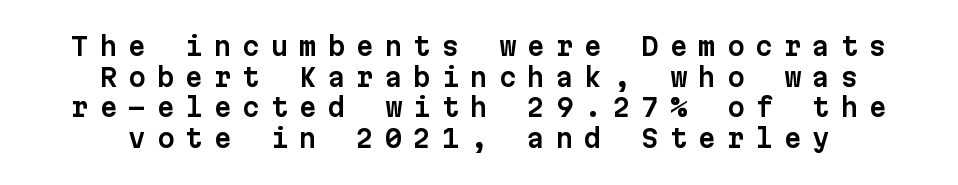
{"italic": "no", "underline": "no", "align": "center", "line_spacing_ratio": 1.23, "letter_spacing": "wide", "letter_spacing_em": 0.44, "glyph_px": 25}
